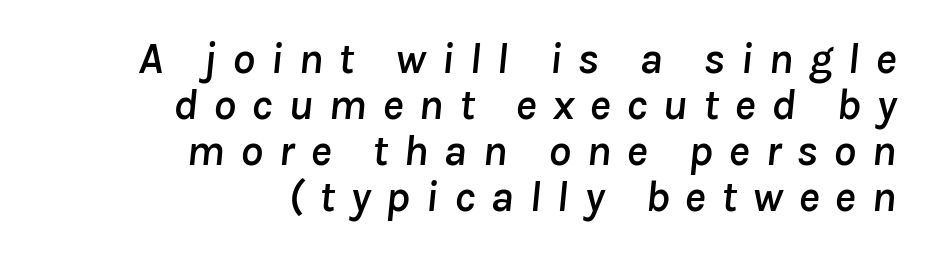
The image shows 45 px text type, italic (leaning right); set right-aligned, tight line spacing (1.02x), unusually wide letter spacing (+0.34 em), not underlined; low stroke contrast and a medium x-height.
